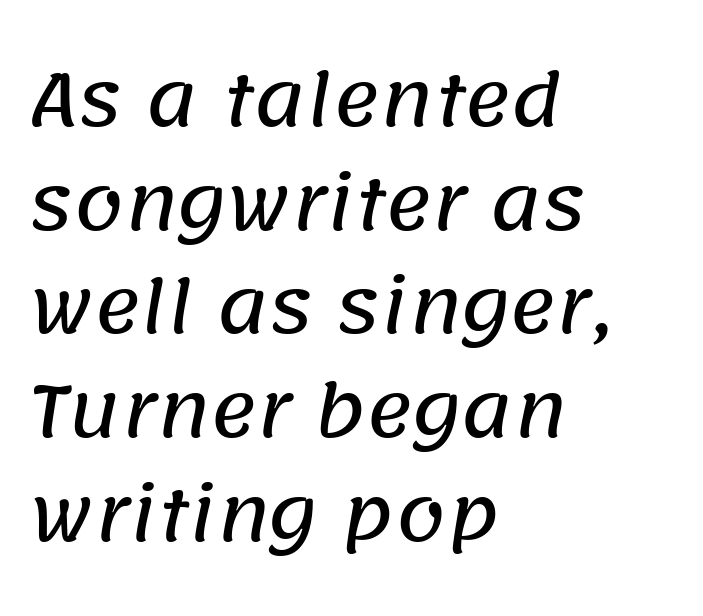
The image shows 71 px sans-serif type; set left-aligned, normal line spacing (1.46x), normal letter spacing, not underlined; low stroke contrast and a large x-height.
